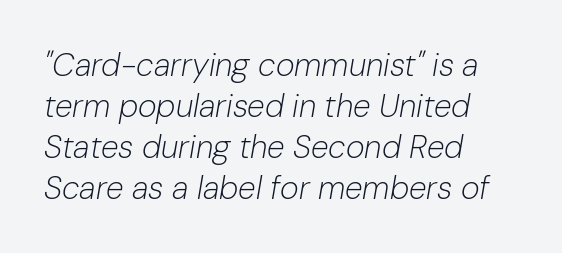
Q: Is the text bold? A: No.
Q: Is the text italic (slanted)? A: Yes, it leans right by about 10 degrees.
Q: Is the text underlined? A: No.
Q: How is the paragraph aligned? A: Left-aligned.
Q: Is the spacing between letters normal or unusually wide? A: Normal.
Q: Is the spacing between lines tight, normal or loose? A: Normal.
Q: Width (condensed, normal, or wide)? A: Normal.
Q: Stroke contrast? A: Low.
Q: x-height? A: Medium.
Q: Monospaced? A: No.
